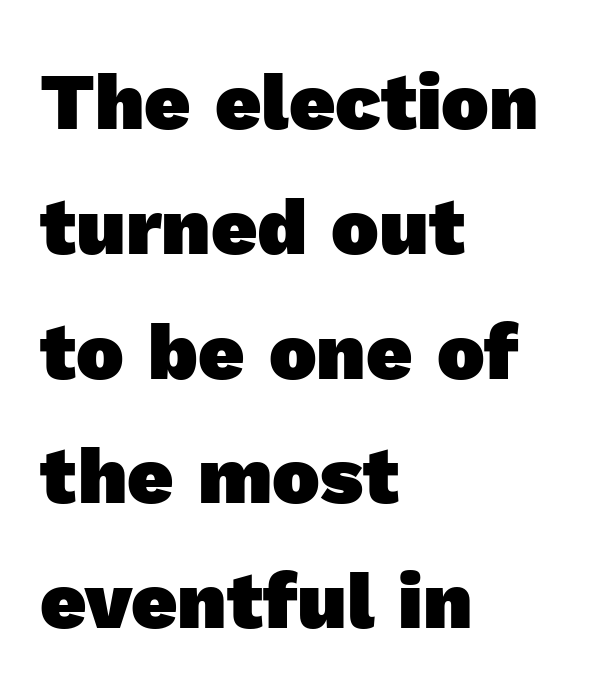
{"serif": "no", "bold": "yes", "weight": "heavy", "width": "normal", "x_height": "medium", "monospaced": "no", "underline": "no", "align": "left", "line_spacing": "normal", "line_spacing_ratio": 1.56, "letter_spacing": "normal", "letter_spacing_em": 0.0, "glyph_px": 80}
